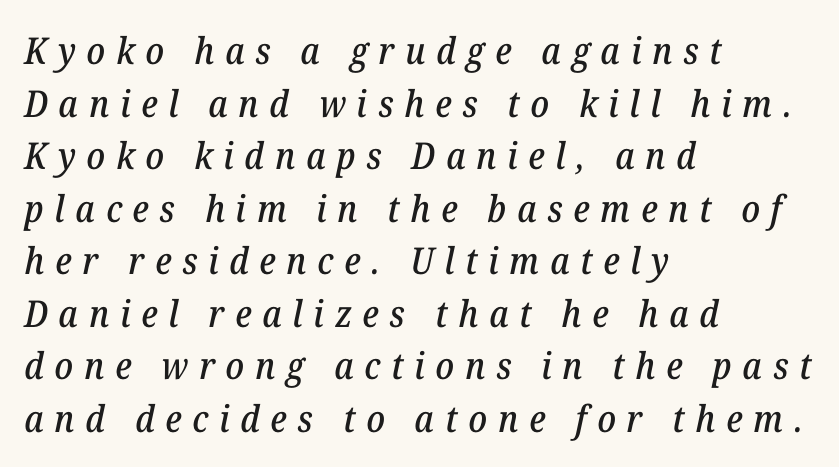
This sample keeps an unexceptional amount of space between lines. The rendering anchors every line to the left-hand side. Observe the wide spacing: letters keep a clear distance from each other. Quick note: underline off.
